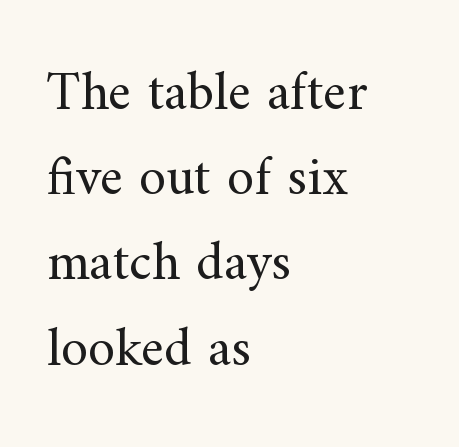
{"serif": "yes", "italic": "no", "bold": "no", "weight": "regular", "width": "normal", "stroke_contrast": "medium", "x_height": "small", "monospaced": "no", "underline": "no", "align": "left", "line_spacing": "normal", "line_spacing_ratio": 1.55, "letter_spacing": "normal", "letter_spacing_em": 0.0, "glyph_px": 55}
